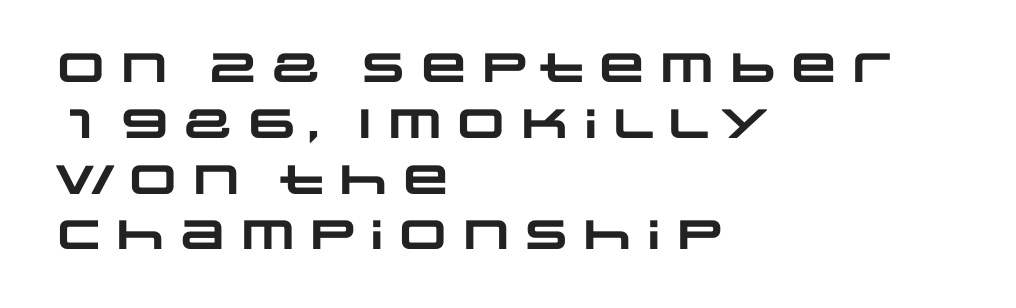
The space beneath each line is pristine and unruled. The passage is arranged the way most books set body copy — flush left. Students, note that the glyphs here touch the page at normal intervals. Type style note: lacks serifs. Students, observe: this is what conventionally led text looks like. How heavy is the stroke? Heavy — this is a bold.
